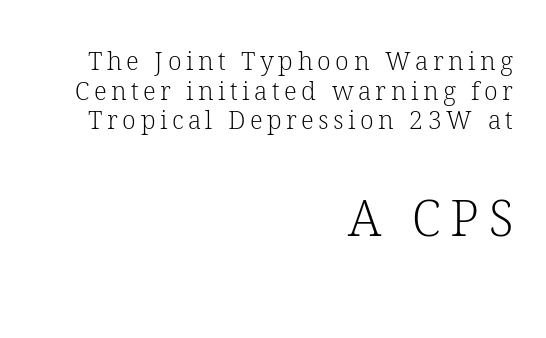
Bigger letters appear in the bottom chunk; the top chunk is reduced. A roman cut, with each character standing at attention. These lines are rendered in a variable-pitch font. The face looks like a standard text weight, possibly lighter. This rendering features lettering with no underline.
